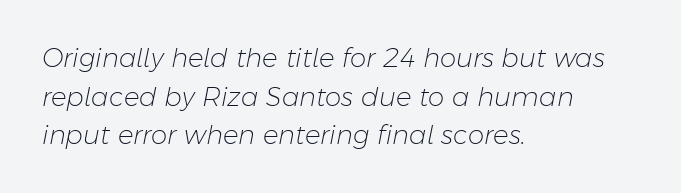
The image shows 26 px text type, italic (leaning right); set left-aligned, normal line spacing (1.49x), normal letter spacing, not underlined.
